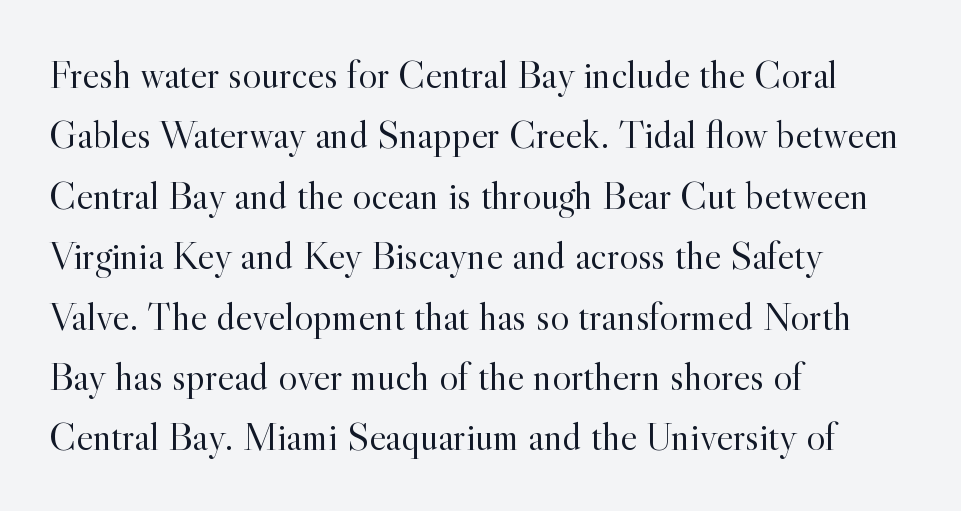
Q: Is the text bold? A: No.
Q: Is the text italic (slanted)? A: No, it is upright.
Q: Is the typeface a serif or a sans-serif typeface? A: Serif.
Q: Is the text underlined? A: No.
Q: How is the paragraph aligned? A: Left-aligned.
Q: Is the spacing between letters normal or unusually wide? A: Normal.
Q: Is the spacing between lines tight, normal or loose? A: Normal.
Q: Width (condensed, normal, or wide)? A: Normal.
Q: x-height? A: Small.
Q: Monospaced? A: No.
